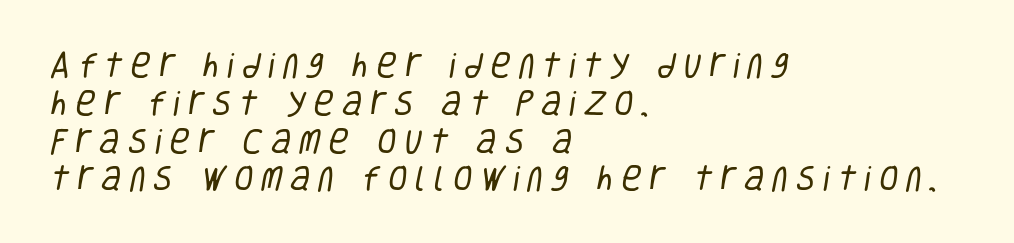
The image shows 28 px regular-weight, condensed sans-serif type; set left-aligned, normal line spacing (1.35x), unusually wide letter spacing (+0.28 em), not underlined; low stroke contrast and a large x-height.
